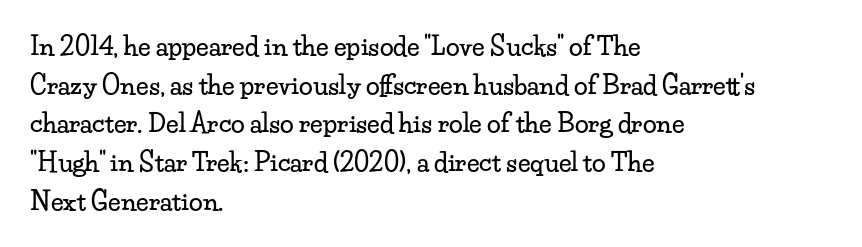
Q: Is the text italic (slanted)? A: No, it is upright.
Q: Is the text underlined? A: No.
Q: How is the paragraph aligned? A: Left-aligned.
Q: Is the spacing between letters normal or unusually wide? A: Normal.
Q: Is the spacing between lines tight, normal or loose? A: Normal.
